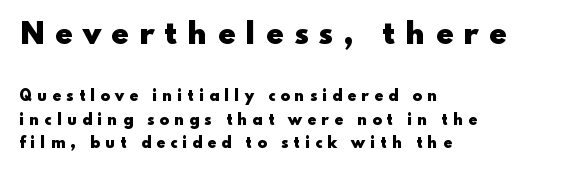
Q: Is the text bold? A: Yes.
Q: Is the text italic (slanted)? A: No, it is upright.
Q: Is the typeface a serif or a sans-serif typeface? A: Sans-serif.
Q: Is the text underlined? A: No.
Q: How is the paragraph aligned? A: Left-aligned.
Q: Is the spacing between letters normal or unusually wide? A: Unusually wide.
Q: Is the spacing between lines tight, normal or loose? A: Normal.
Q: Which block of text is set in a larger size, the first (top) or the second (bottom)? A: The first (top) one.
Q: Width (condensed, normal, or wide)? A: Wide.
Q: Stroke contrast? A: Low.
Q: x-height? A: Small.
Q: Monospaced? A: No.
